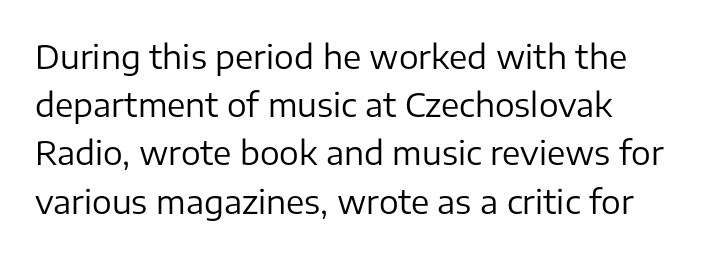
The image shows 33 px regular-weight sans-serif type, upright; set left-aligned, normal line spacing (1.46x), normal letter spacing, not underlined; low stroke contrast and a medium x-height.
